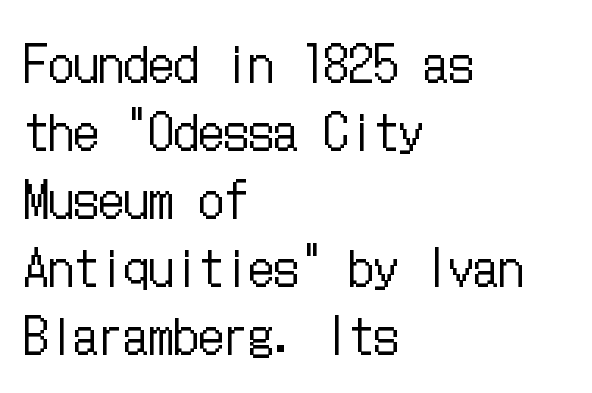
Successive baselines arrive at the customary interval. Nothing heavy about these letters — not bold at all. This rendering leaves character spacing at its baseline value. The lettering holds an erect, upright posture throughout.
